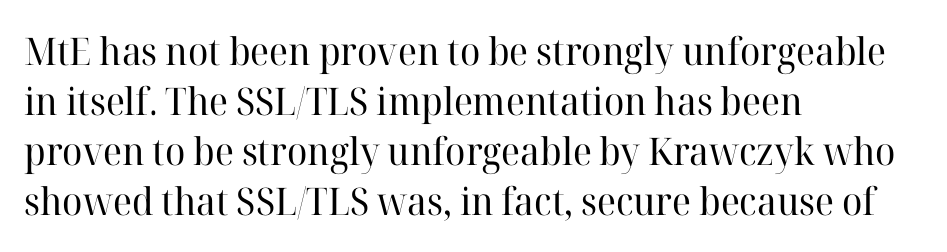
{"serif": "yes", "italic": "no", "bold": "no", "weight": "regular", "width": "normal", "stroke_contrast": "high", "x_height": "medium", "monospaced": "no", "underline": "no", "align": "left", "line_spacing": "normal", "line_spacing_ratio": 1.32, "letter_spacing": "normal", "letter_spacing_em": 0.0, "glyph_px": 38}
